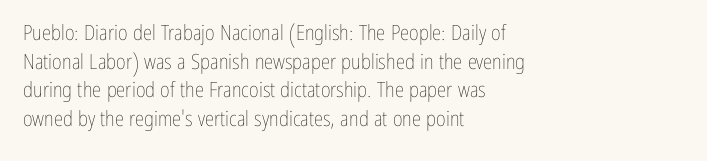
Line beginnings align vertically; line endings do not. Whoever set this chose a conventional vertical rhythm. Stroke mass is kept to a normal reading level or below. Nobody touched the tracking dial on this one.
